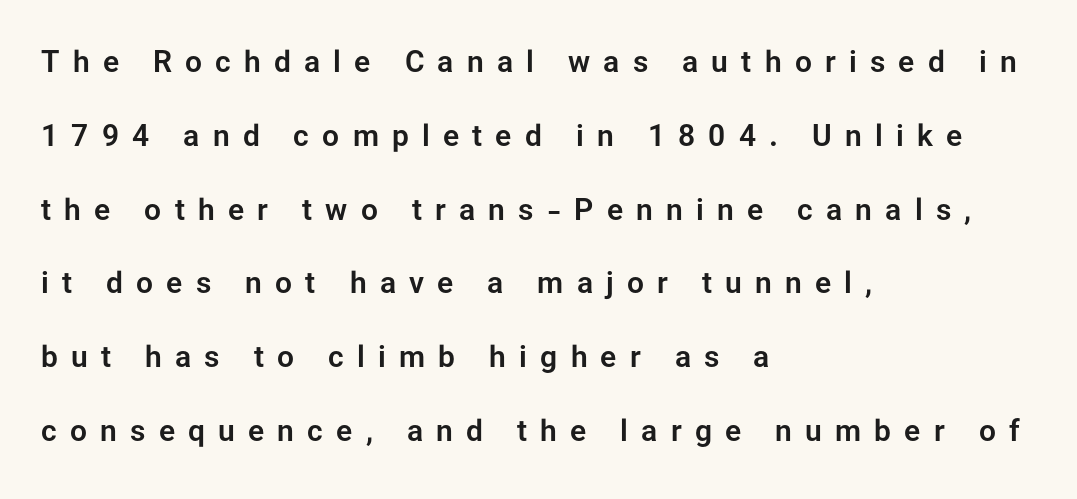
{"serif": "no", "italic": "no", "width": "normal", "stroke_contrast": "low", "x_height": "medium", "monospaced": "no", "underline": "no", "align": "left", "line_spacing": "loose", "line_spacing_ratio": 2.46, "letter_spacing": "wide", "letter_spacing_em": 0.44, "glyph_px": 30}
